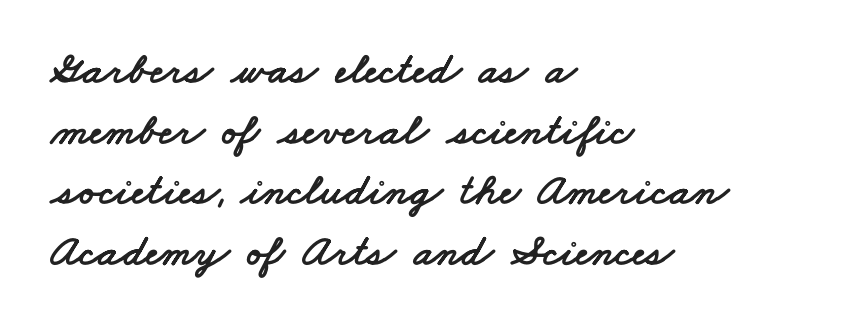
The image shows 45 px wide sans-serif type; set left-aligned, normal line spacing (1.35x), normal letter spacing, not underlined; low stroke contrast and a small x-height.
